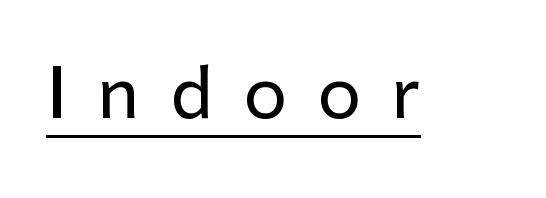
Q: Is the text italic (slanted)? A: No, it is upright.
Q: Is the typeface a serif or a sans-serif typeface? A: Sans-serif.
Q: Is the text underlined? A: Yes.
Q: Is the spacing between letters normal or unusually wide? A: Unusually wide.
Q: Width (condensed, normal, or wide)? A: Normal.
Q: Stroke contrast? A: Low.
Q: x-height? A: Medium.
Q: Monospaced? A: No.
